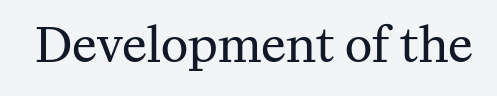
Spacing verdict: proportional, widths tailored to each character. The specimen omits any rule beneath the text block's lines. The font is comparable to plain body text, perhaps lighter. Tracking value appears to be zero — textbook default spacing. Each letter's strokes conclude with small projecting serifs. No italicization has been applied; the sample stays upright.
